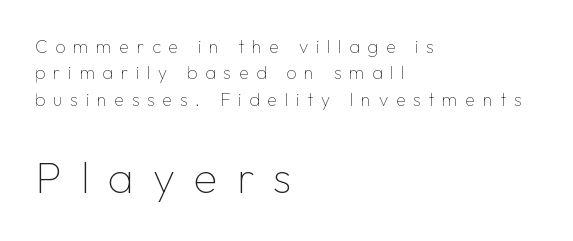
{"serif": "no", "italic": "no", "bold": "no", "weight": "thin", "width": "normal", "stroke_contrast": "low", "x_height": "medium", "monospaced": "no", "underline": "no", "align": "left", "line_spacing": "normal", "line_spacing_ratio": 1.46, "letter_spacing": "wide", "letter_spacing_em": 0.43, "larger_block": "second", "size_ratio": 2.44, "glyph_px": 44}
